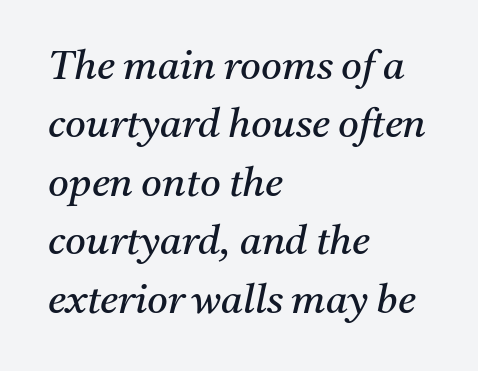
The image shows 40 px regular-weight serif type, italic (leaning right); set left-aligned, normal line spacing (1.46x), normal letter spacing, not underlined; medium stroke contrast and a medium x-height.
